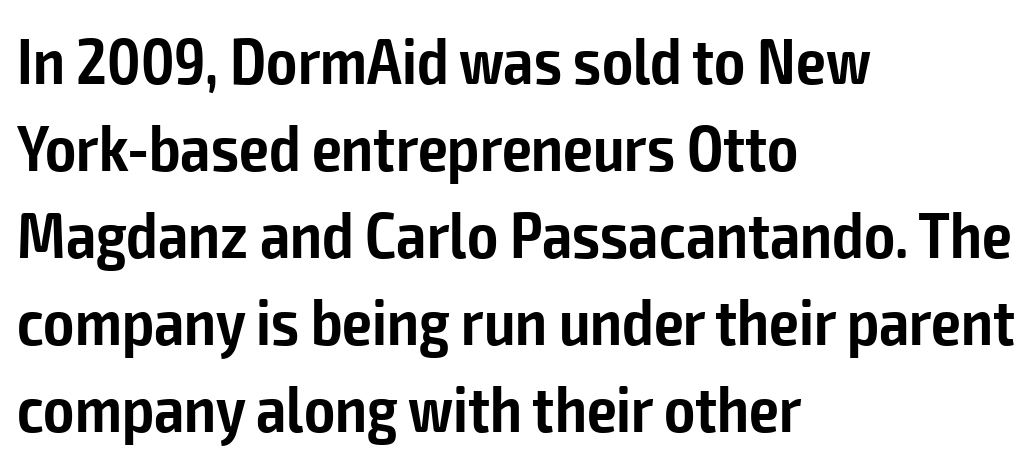
Q: Is the text bold? A: Semi-bold.
Q: Is the text italic (slanted)? A: No, it is upright.
Q: Is the typeface a serif or a sans-serif typeface? A: Sans-serif.
Q: Is the text underlined? A: No.
Q: How is the paragraph aligned? A: Left-aligned.
Q: Is the spacing between letters normal or unusually wide? A: Normal.
Q: Is the spacing between lines tight, normal or loose? A: Normal.
Q: Width (condensed, normal, or wide)? A: Condensed.
Q: Stroke contrast? A: Low.
Q: x-height? A: Medium.
Q: Monospaced? A: No.
